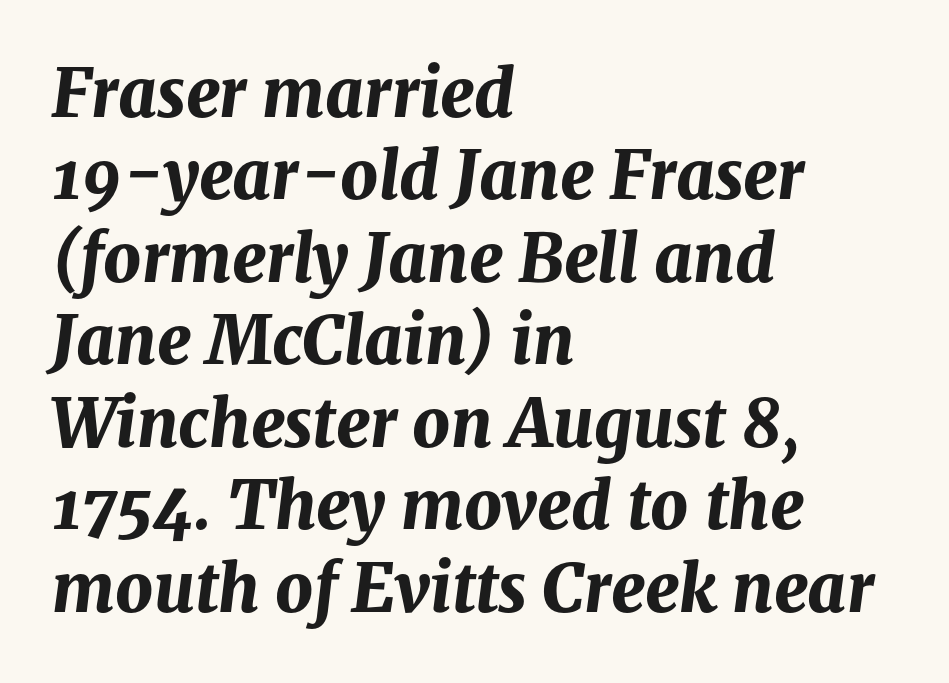
{"italic": "yes", "lean": "right", "slant_degrees": 8, "bold": "yes", "weight": "bold", "width": "normal", "stroke_contrast": "medium", "x_height": "medium", "monospaced": "no", "underline": "no", "align": "left", "line_spacing": "normal", "line_spacing_ratio": 1.25, "letter_spacing": "normal", "letter_spacing_em": 0.0, "glyph_px": 66}
